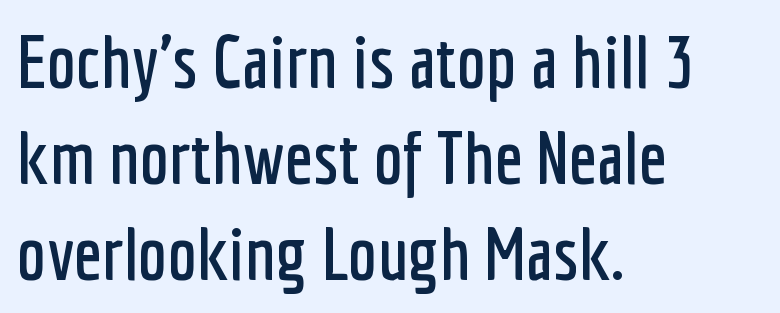
{"serif": "no", "italic": "no", "width": "condensed", "stroke_contrast": "low", "x_height": "medium", "monospaced": "no", "underline": "no", "align": "left", "line_spacing": "normal", "line_spacing_ratio": 1.3, "letter_spacing": "normal", "letter_spacing_em": 0.0, "glyph_px": 74}
